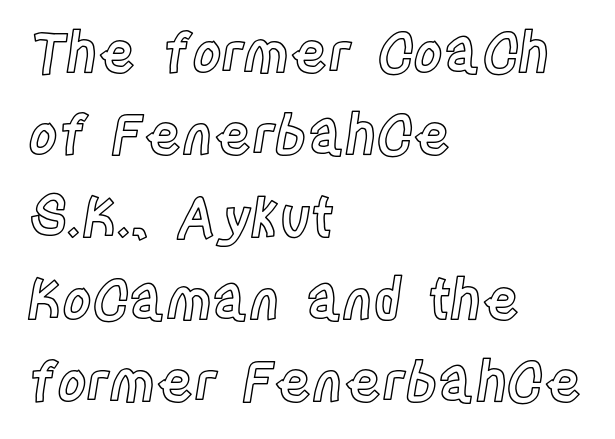
Q: Is the text italic (slanted)? A: Yes.
Q: Is the text underlined? A: No.
Q: How is the paragraph aligned? A: Left-aligned.
Q: Is the spacing between letters normal or unusually wide? A: Normal.
Q: Is the spacing between lines tight, normal or loose? A: Normal.
Q: Width (condensed, normal, or wide)? A: Condensed.
Q: x-height? A: Large.
Q: Monospaced? A: No.
